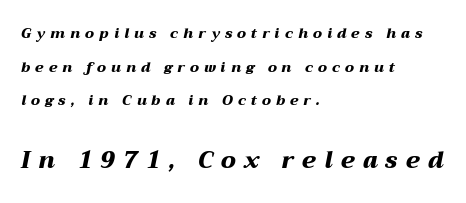
Q: Is the text bold? A: Yes.
Q: Is the text italic (slanted)? A: Yes, it leans right by about 12 degrees.
Q: Is the text underlined? A: No.
Q: How is the paragraph aligned? A: Left-aligned.
Q: Is the spacing between letters normal or unusually wide? A: Unusually wide.
Q: Is the spacing between lines tight, normal or loose? A: Loose.
Q: Which block of text is set in a larger size, the first (top) or the second (bottom)? A: The second (bottom) one.
